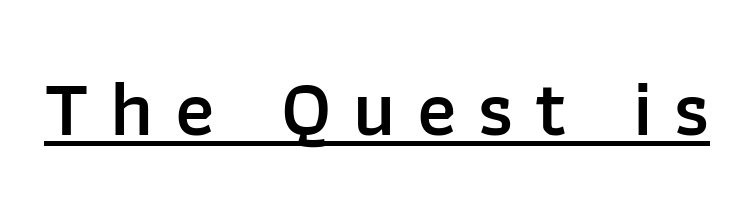
{"serif": "no", "italic": "no", "bold": "semi", "weight": "semibold", "width": "normal", "stroke_contrast": "low", "x_height": "medium", "monospaced": "no", "underline": "yes", "letter_spacing": "wide", "letter_spacing_em": 0.27, "glyph_px": 79}
